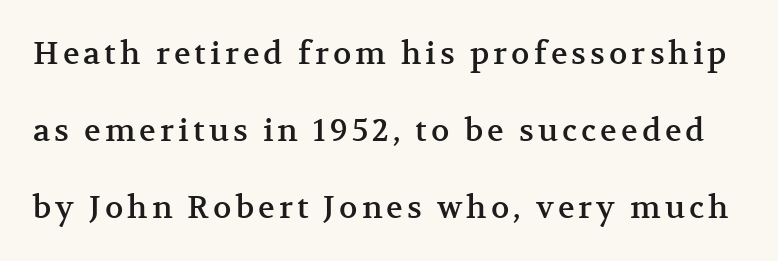
Note: serifs present on the glyphs. These lines are rendered in a variable-pitch font. Posture: straight, roman, zero tilt. Honestly, the rows look like they've been pulled way apart.
